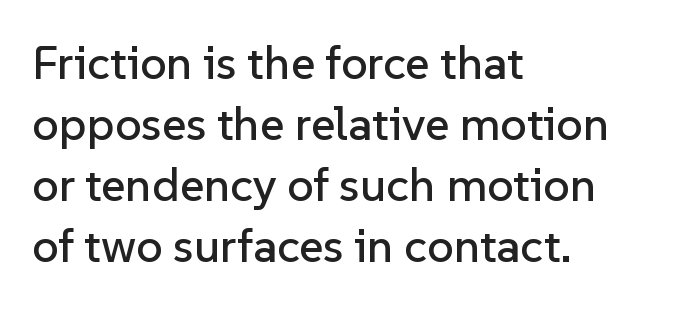
Anything drawn beneath the words? Only blank space. Successive baselines arrive at the customary interval. Alignment: flush left. Vertical strokes here are truly vertical. You could not count columns in this text — the font is proportionally spaced. This is sans-serif lettering, the kind often seen on screens and signage.
